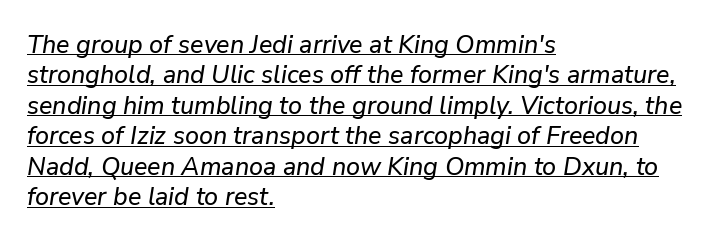
The image shows 25 px text type, italic (leaning right); set left-aligned, line spacing 1.22x, normal letter spacing, underlined.
